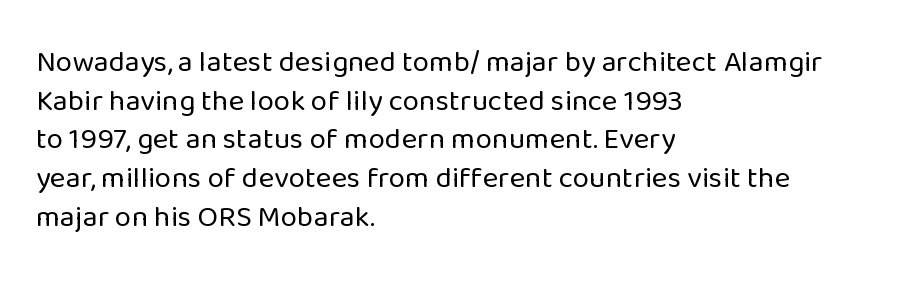
The image shows 30 px regular-weight sans-serif type, upright; set left-aligned, normal line spacing (1.29x), normal letter spacing, not underlined; low stroke contrast and a medium x-height.
